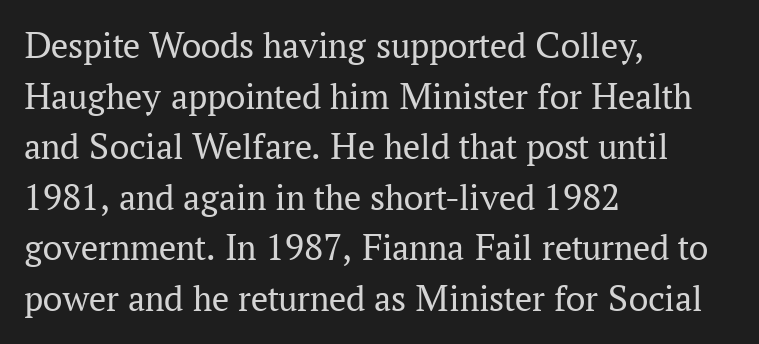
A light-to-regular cut is what we see here. The strip under each line holds only bare page. Teacher's note: observe the even left margin — that is flush-left alignment. Reading down the column, the eye jumps a familiar distance to each next line. The letters advance in unequal steps, a hallmark of proportional type.
